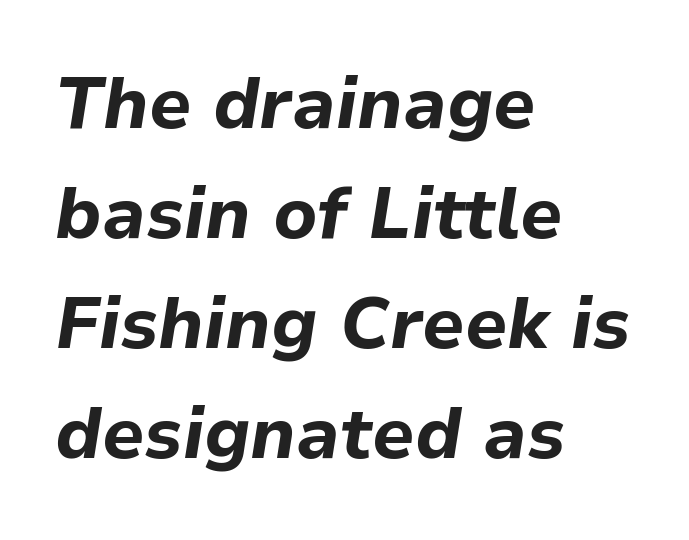
The image shows 72 px bold type, italic (leaning right); set left-aligned, normal line spacing (1.53x), normal letter spacing, not underlined; low stroke contrast and a medium x-height.
